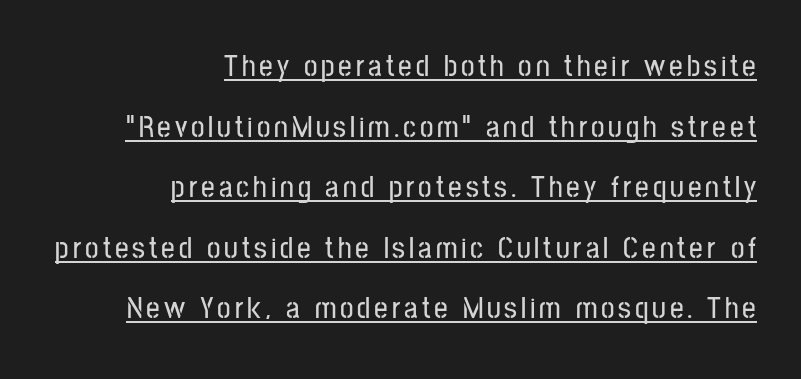
{"serif": "no", "italic": "no", "width": "condensed", "stroke_contrast": "low", "x_height": "medium", "monospaced": "no", "underline": "yes", "align": "right", "line_spacing": "loose", "line_spacing_ratio": 2.02, "glyph_px": 30}
